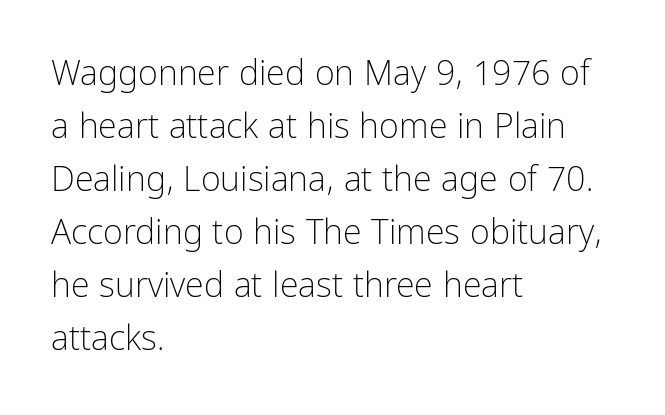
The image shows 34 px light, condensed sans-serif type, upright; set left-aligned, normal line spacing (1.56x), normal letter spacing, not underlined; low stroke contrast and a medium x-height.
